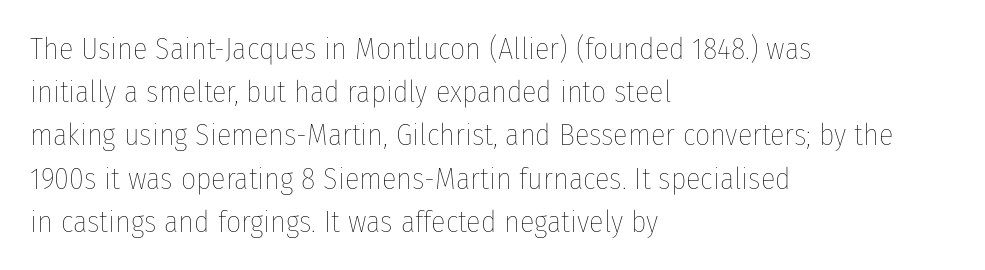
{"italic": "no", "bold": "no", "weight": "thin", "width": "condensed", "stroke_contrast": "low", "x_height": "medium", "monospaced": "no", "underline": "no", "align": "left", "line_spacing": "normal", "line_spacing_ratio": 1.44, "letter_spacing": "normal", "letter_spacing_em": 0.0, "glyph_px": 30}
